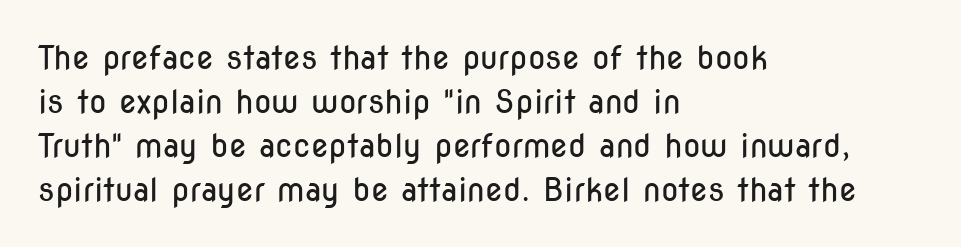
{"serif": "no", "italic": "no", "bold": "no", "weight": "regular", "width": "condensed", "stroke_contrast": "low", "x_height": "medium", "monospaced": "no", "underline": "no", "align": "left", "line_spacing": "normal", "line_spacing_ratio": 1.37, "letter_spacing": "normal", "letter_spacing_em": 0.0, "glyph_px": 32}
